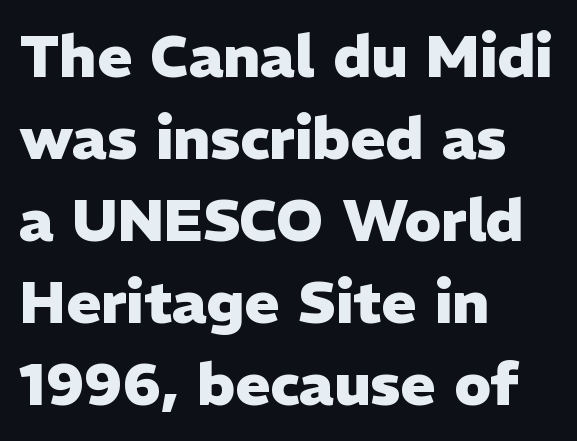
Q: Is the text bold? A: Yes.
Q: Is the text italic (slanted)? A: No, it is upright.
Q: Is the typeface a serif or a sans-serif typeface? A: Sans-serif.
Q: Is the text underlined? A: No.
Q: How is the paragraph aligned? A: Left-aligned.
Q: Is the spacing between letters normal or unusually wide? A: Normal.
Q: Is the spacing between lines tight, normal or loose? A: Normal.
Q: Width (condensed, normal, or wide)? A: Normal.
Q: Stroke contrast? A: Low.
Q: x-height? A: Medium.
Q: Monospaced? A: No.
